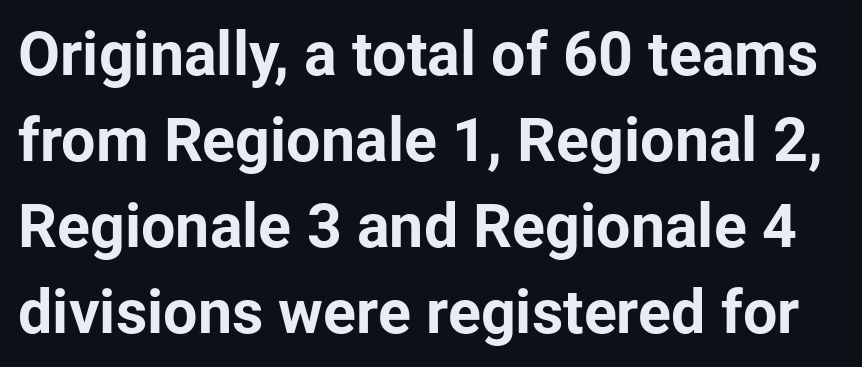
The image shows 61 px bold sans-serif type, upright; set normal line spacing (1.41x), normal letter spacing, not underlined; low stroke contrast and a medium x-height.
